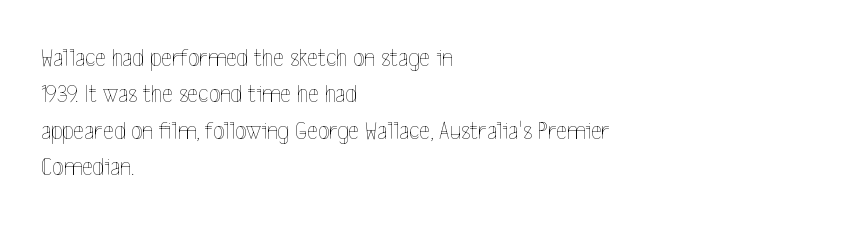
{"italic": "no", "bold": "no", "underline": "no", "align": "left", "line_spacing": "normal", "line_spacing_ratio": 1.4, "letter_spacing": "normal", "letter_spacing_em": 0.0, "glyph_px": 26}
